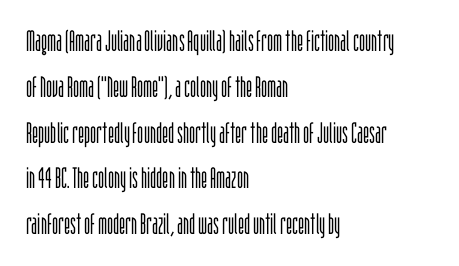
{"serif": "no", "italic": "no", "bold": "no", "weight": "light", "width": "condensed", "stroke_contrast": "low", "x_height": "large", "monospaced": "no", "underline": "no", "align": "left", "line_spacing": "normal", "line_spacing_ratio": 1.58, "letter_spacing": "normal", "letter_spacing_em": 0.0, "glyph_px": 29}
